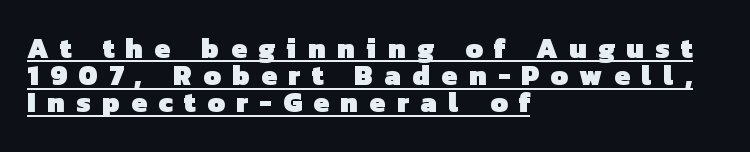
Q: Is the text bold? A: Yes.
Q: Is the typeface a serif or a sans-serif typeface? A: Sans-serif.
Q: Is the text underlined? A: Yes.
Q: How is the paragraph aligned? A: Left-aligned.
Q: Is the spacing between letters normal or unusually wide? A: Unusually wide.
Q: Is the spacing between lines tight, normal or loose? A: Tight.
Q: Width (condensed, normal, or wide)? A: Normal.
Q: Stroke contrast? A: Low.
Q: x-height? A: Medium.
Q: Monospaced? A: No.
